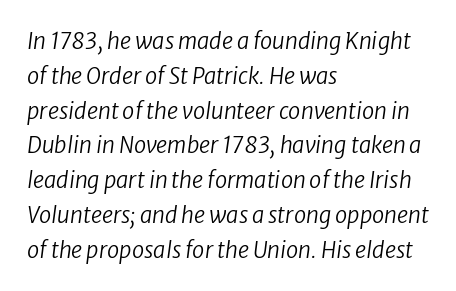
The image shows 22 px text type, italic (leaning right); set left-aligned, normal line spacing (1.58x), normal letter spacing, not underlined.
